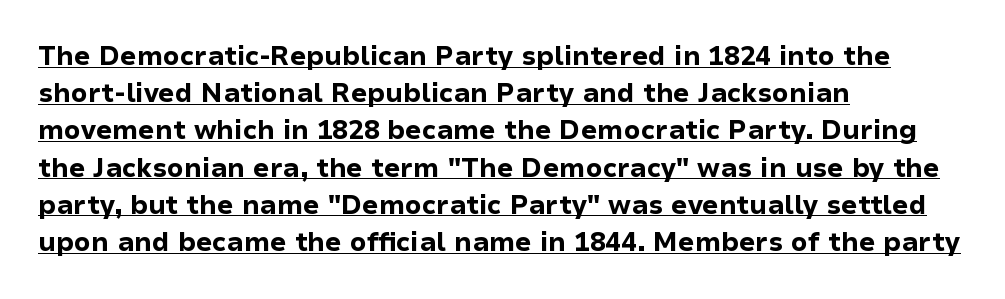
{"italic": "no", "bold": "yes", "underline": "yes", "align": "left", "line_spacing": "normal", "line_spacing_ratio": 1.43, "letter_spacing": "normal", "letter_spacing_em": 0.0, "glyph_px": 26}
